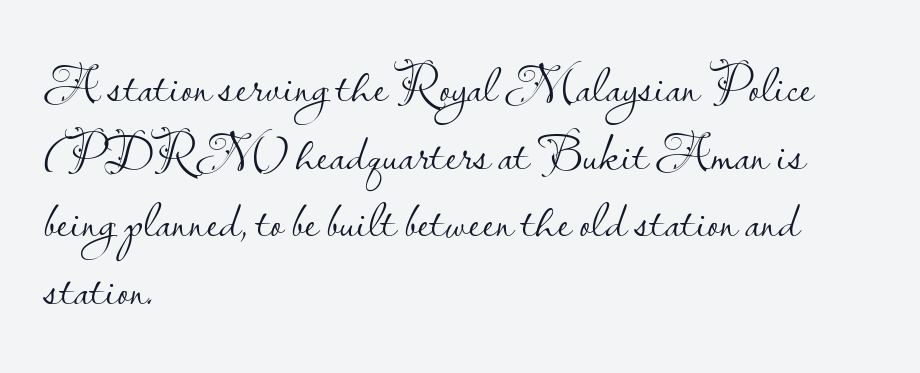
Do the characters align in a grid? No, the font is proportional. Does the leading feel generous? No, just average. The letterforms sit at book weight or below. Is the block centered? No — it sits flush against the left margin. The horizontal fit of the characters is conventional and even.
